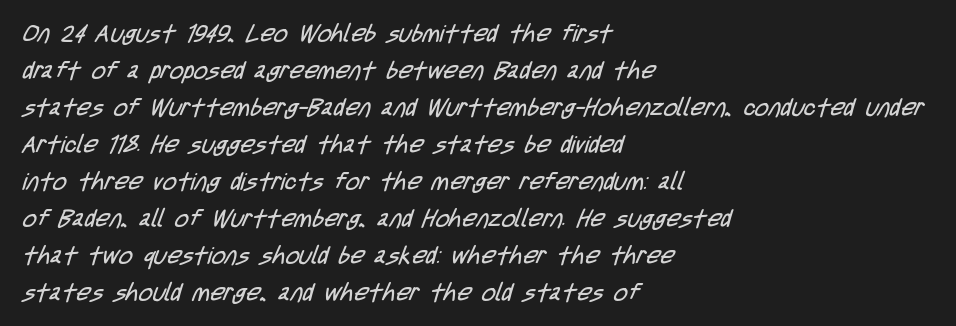
Glance below the letters and you will spot only blank space. The weight tops out at a normal text grade. Caption: standard tracking, unaltered. Short and long lines alike share a common starting point at left.
